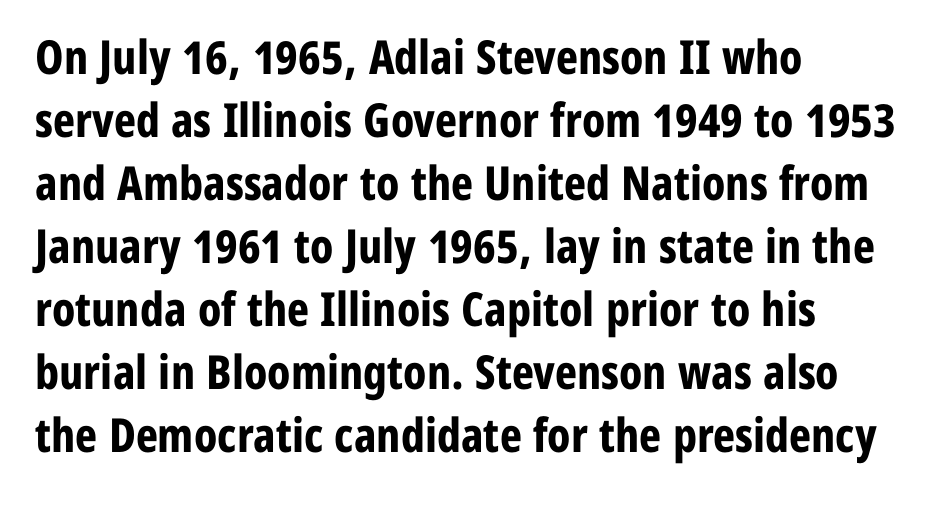
Q: Is the text bold? A: Yes.
Q: Is the text italic (slanted)? A: No, it is upright.
Q: Is the typeface a serif or a sans-serif typeface? A: Sans-serif.
Q: Is the text underlined? A: No.
Q: How is the paragraph aligned? A: Left-aligned.
Q: Is the spacing between letters normal or unusually wide? A: Normal.
Q: Is the spacing between lines tight, normal or loose? A: Normal.
Q: Width (condensed, normal, or wide)? A: Condensed.
Q: Stroke contrast? A: Low.
Q: x-height? A: Medium.
Q: Monospaced? A: No.
